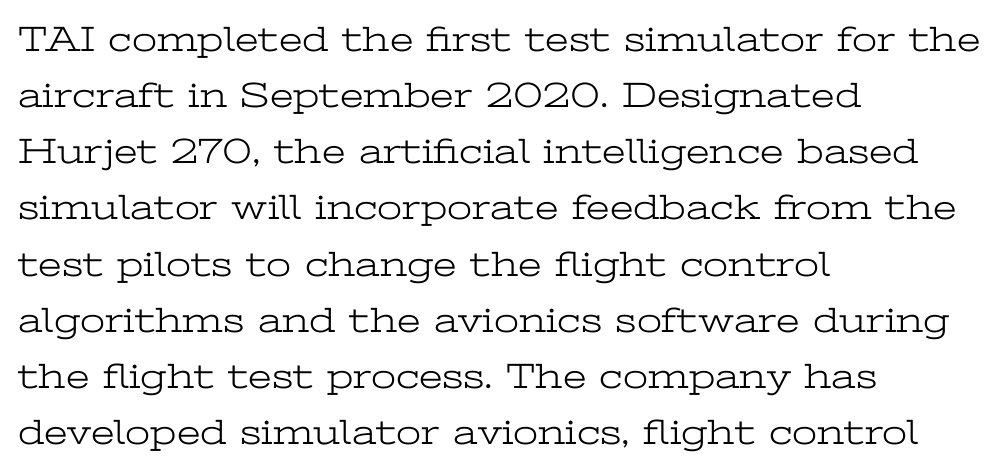
The passage shown is not underscored anywhere. This sample is left-justified, so line endings fall wherever the words run out. On a weight scale, this lands at 450 or below. Horizontal bands of white between lines are of average thickness.
